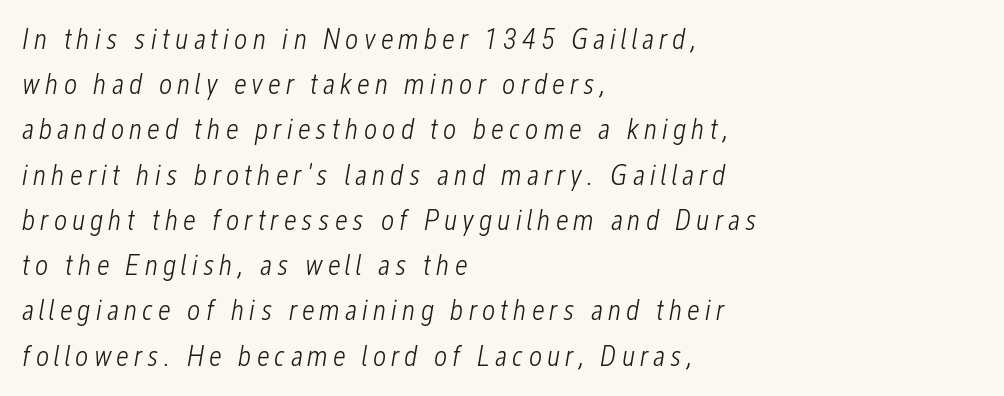
The image shows 29 px light, condensed type, italic (leaning right); set left-aligned, normal line spacing (1.56x), not underlined; low stroke contrast and a medium x-height.
